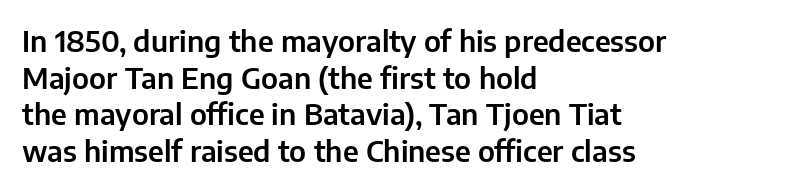
{"serif": "no", "italic": "no", "width": "normal", "stroke_contrast": "low", "x_height": "medium", "monospaced": "no", "underline": "no", "align": "left", "line_spacing": "normal", "line_spacing_ratio": 1.26, "letter_spacing": "normal", "letter_spacing_em": 0.0, "glyph_px": 29}
